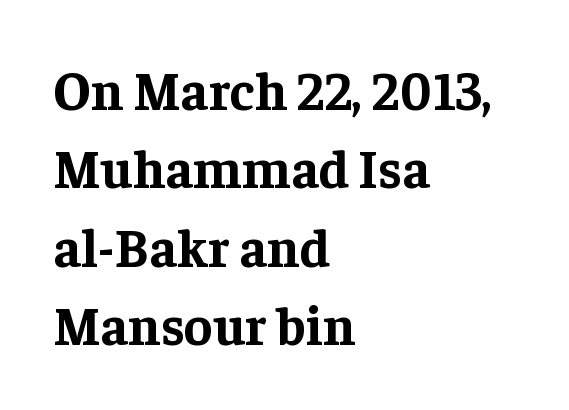
{"serif": "yes", "italic": "no", "bold": "yes", "weight": "bold", "width": "normal", "stroke_contrast": "low", "x_height": "medium", "monospaced": "no", "underline": "no", "align": "left", "line_spacing": "normal", "line_spacing_ratio": 1.45, "letter_spacing": "normal", "letter_spacing_em": 0.0, "glyph_px": 54}
